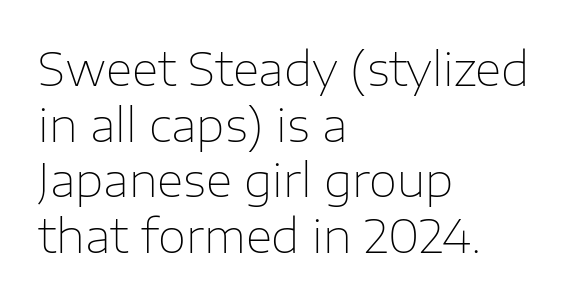
The image shows 46 px thin sans-serif type, upright; set left-aligned, line spacing 1.21x, normal letter spacing, not underlined; low stroke contrast and a medium x-height.
